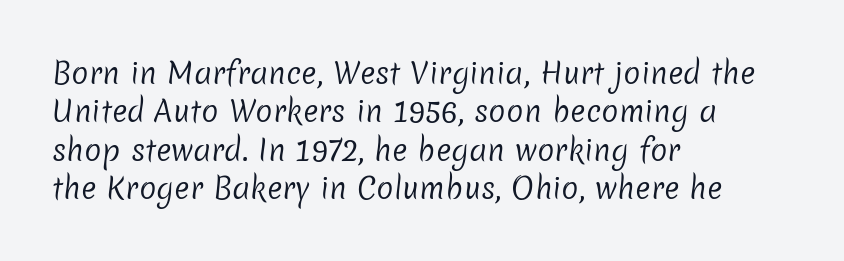
Q: Is the text bold? A: No.
Q: Is the typeface a serif or a sans-serif typeface? A: Sans-serif.
Q: Is the text underlined? A: No.
Q: How is the paragraph aligned? A: Left-aligned.
Q: Is the spacing between letters normal or unusually wide? A: Normal.
Q: Is the spacing between lines tight, normal or loose? A: Normal.
Q: Width (condensed, normal, or wide)? A: Normal.
Q: Stroke contrast? A: Low.
Q: x-height? A: Medium.
Q: Monospaced? A: No.
